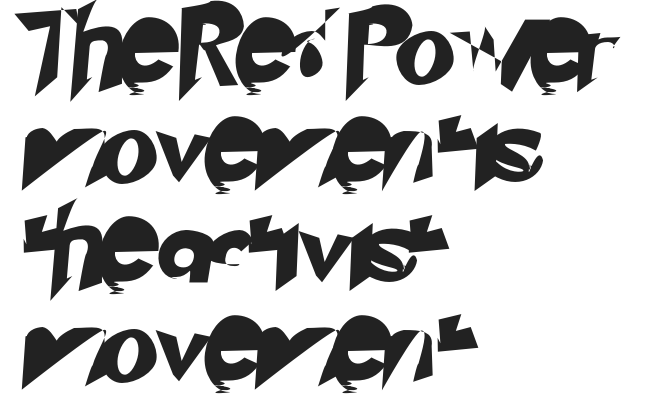
The image shows 77 px sans-serif type; set left-aligned, normal line spacing (1.29x), normal letter spacing, not underlined; low stroke contrast and a small x-height.
